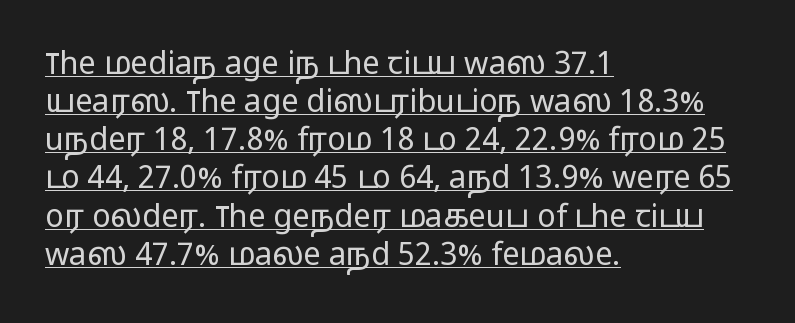
{"serif": "no", "italic": "no", "bold": "no", "weight": "light", "width": "wide", "stroke_contrast": "low", "x_height": "medium", "monospaced": "no", "underline": "yes", "align": "left", "line_spacing_ratio": 1.23, "letter_spacing": "normal", "letter_spacing_em": 0.0, "glyph_px": 31}
